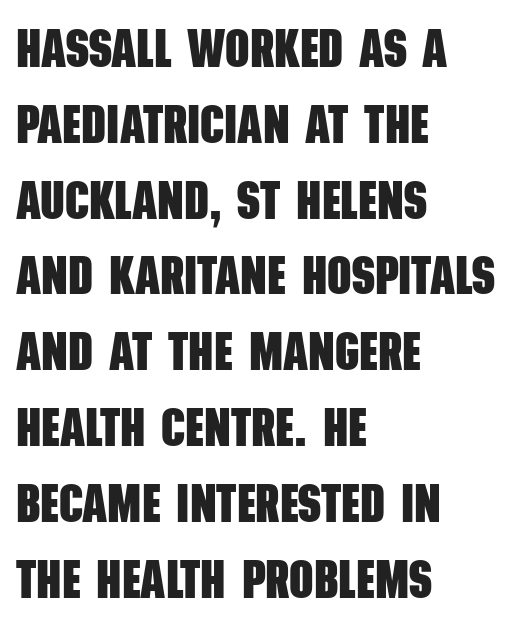
{"serif": "no", "bold": "yes", "weight": "heavy", "width": "condensed", "stroke_contrast": "low", "x_height": "large", "monospaced": "no", "underline": "no", "align": "left", "line_spacing": "normal", "line_spacing_ratio": 1.43, "letter_spacing": "normal", "letter_spacing_em": 0.0, "glyph_px": 53}
